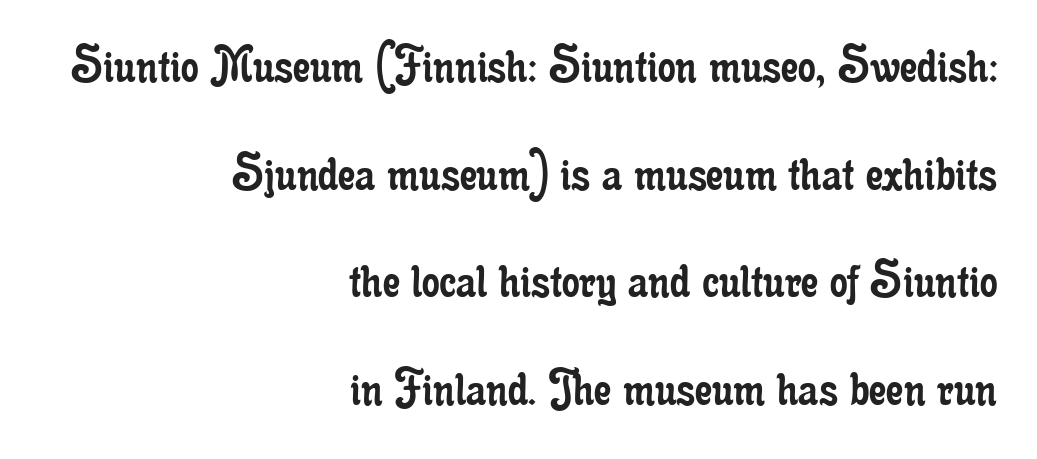
{"serif": "yes", "italic": "no", "bold": "no", "weight": "regular", "width": "condensed", "stroke_contrast": "low", "x_height": "small", "monospaced": "no", "underline": "no", "align": "right", "line_spacing": "loose", "line_spacing_ratio": 1.92, "letter_spacing": "normal", "letter_spacing_em": 0.0, "glyph_px": 56}
